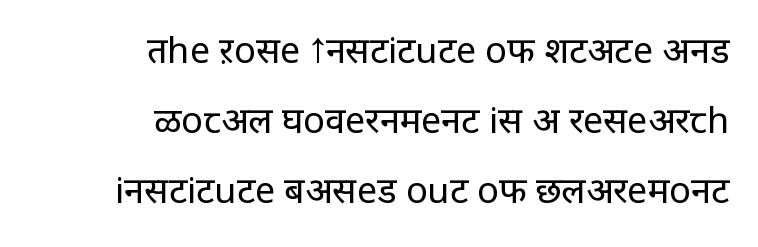
{"serif": "no", "italic": "no", "bold": "no", "weight": "regular", "width": "normal", "stroke_contrast": "low", "x_height": "large", "monospaced": "no", "underline": "no", "align": "right", "line_spacing": "loose", "line_spacing_ratio": 1.94, "letter_spacing": "normal", "letter_spacing_em": 0.0, "glyph_px": 36}
